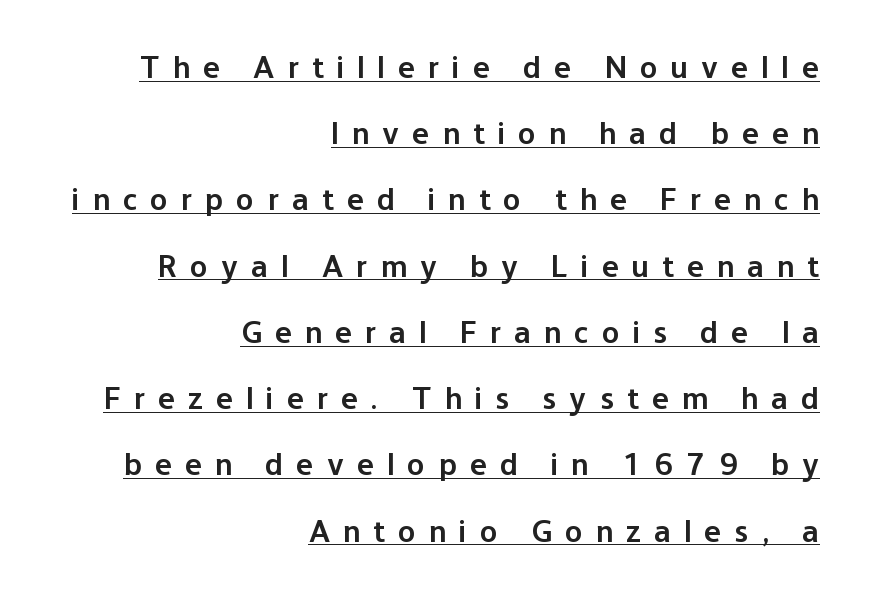
Q: Is the text bold? A: Semi-bold.
Q: Is the text italic (slanted)? A: No, it is upright.
Q: Is the typeface a serif or a sans-serif typeface? A: Sans-serif.
Q: Is the text underlined? A: Yes.
Q: How is the paragraph aligned? A: Right-aligned.
Q: Is the spacing between letters normal or unusually wide? A: Unusually wide.
Q: Is the spacing between lines tight, normal or loose? A: Loose.
Q: Width (condensed, normal, or wide)? A: Normal.
Q: Stroke contrast? A: Low.
Q: x-height? A: Medium.
Q: Monospaced? A: No.
